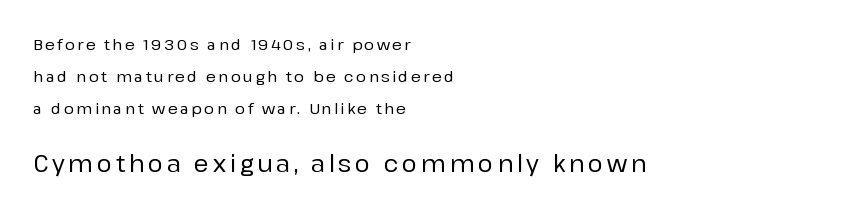
{"italic": "no", "underline": "no", "align": "left", "line_spacing": "loose", "line_spacing_ratio": 2.12, "larger_block": "second", "size_ratio": 1.53, "glyph_px": 23}
